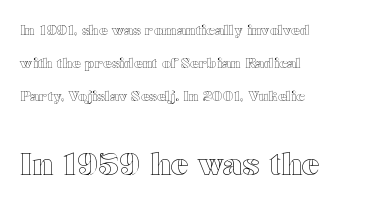
The rendering uses natural spacing where letterforms have individual widths. This block would shrink considerably if given ordinary leading; it's expanded now. Tracking value appears to be zero — textbook default spacing. The following chunk of copy outweighs the initial chunk in type size. Underlining? Definitely not there. Short and long lines alike share a common starting point at left.
